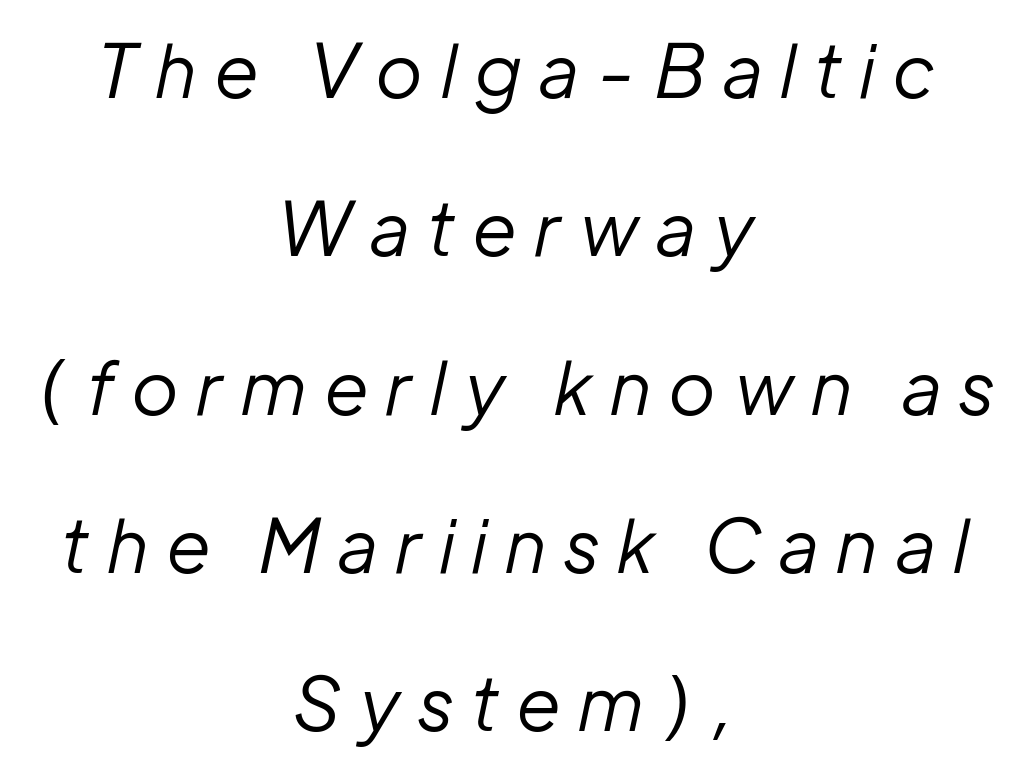
The image shows 74 px regular-weight type, italic (leaning right); set centered, loose line spacing (2.14x), unusually wide letter spacing (+0.25 em), not underlined; low stroke contrast and a medium x-height.
